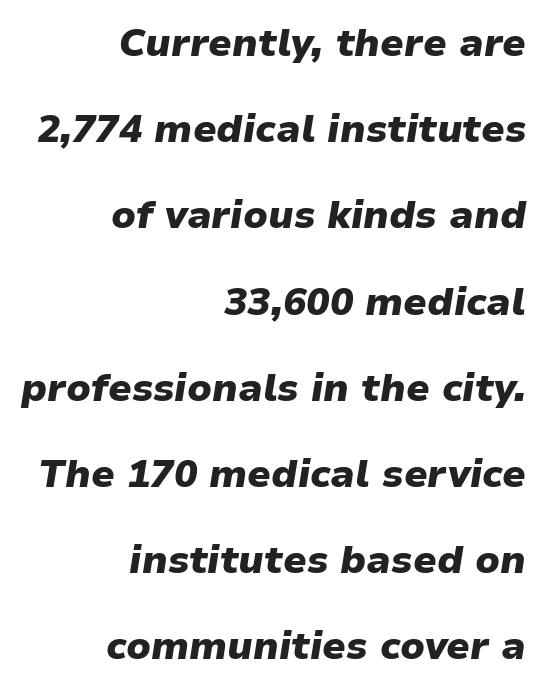
Q: Is the text bold? A: Yes.
Q: Is the text italic (slanted)? A: Yes, it leans right by about 9 degrees.
Q: Is the text underlined? A: No.
Q: How is the paragraph aligned? A: Right-aligned.
Q: Is the spacing between letters normal or unusually wide? A: Normal.
Q: Is the spacing between lines tight, normal or loose? A: Loose.
Q: Width (condensed, normal, or wide)? A: Normal.
Q: Stroke contrast? A: Low.
Q: x-height? A: Medium.
Q: Monospaced? A: No.
